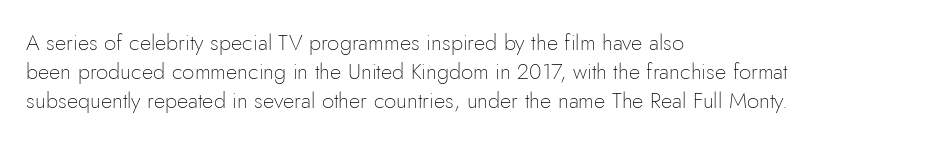
Tall strokes in this sample are plumb rather than angled. The passage shown has conventional tracking throughout. Every row of glyphs begins at an identical x-position on the left. A normal amount of white space separates one row of letters from the next. Type without underlining.
